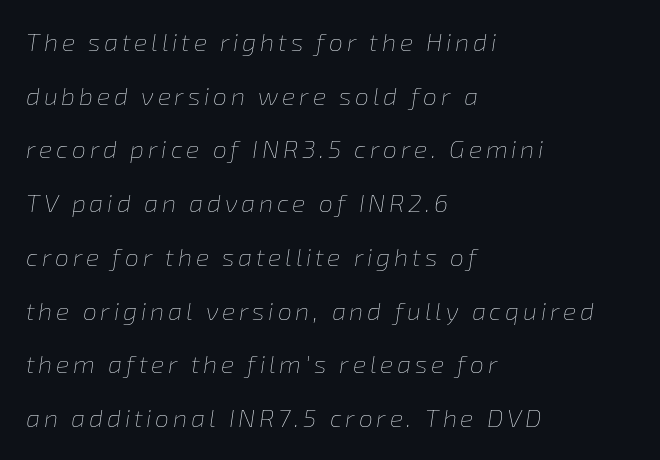
Q: Is the text bold? A: No.
Q: Is the text italic (slanted)? A: Yes, it leans right by about 8 degrees.
Q: Is the text underlined? A: No.
Q: How is the paragraph aligned? A: Left-aligned.
Q: Is the spacing between lines tight, normal or loose? A: Loose.
